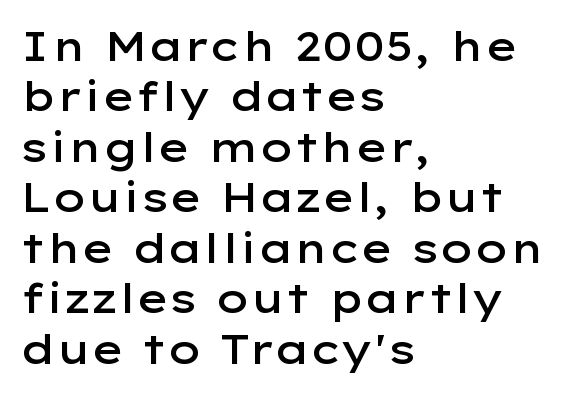
{"serif": "no", "italic": "no", "bold": "semi", "weight": "semibold", "width": "wide", "stroke_contrast": "low", "x_height": "medium", "monospaced": "no", "underline": "no", "align": "left", "line_spacing_ratio": 1.23, "letter_spacing": "normal", "letter_spacing_em": 0.0, "glyph_px": 41}
